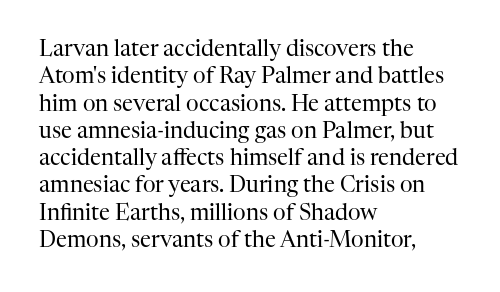
{"italic": "no", "bold": "no", "underline": "no", "align": "left", "line_spacing_ratio": 1.24, "letter_spacing": "normal", "letter_spacing_em": 0.0, "glyph_px": 22}
